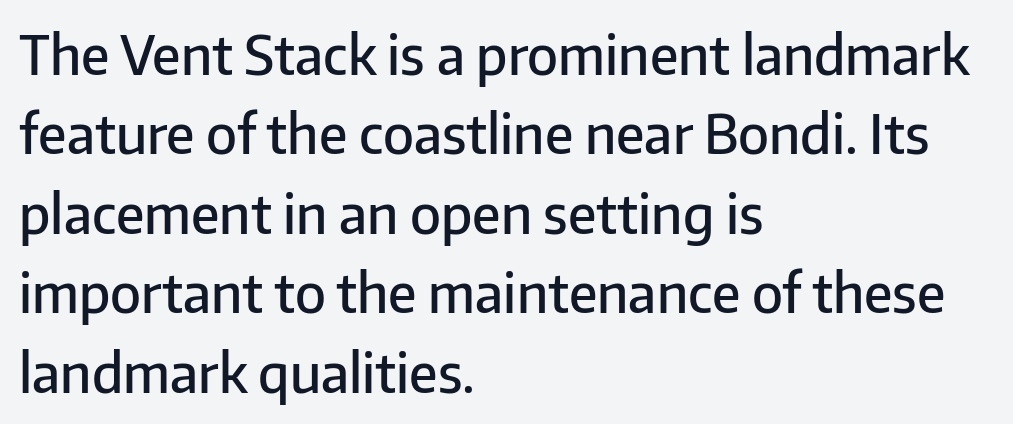
{"serif": "no", "italic": "no", "bold": "semi", "weight": "semibold", "width": "normal", "stroke_contrast": "low", "x_height": "medium", "monospaced": "no", "underline": "no", "align": "left", "line_spacing": "normal", "line_spacing_ratio": 1.47, "letter_spacing": "normal", "letter_spacing_em": 0.0, "glyph_px": 54}
